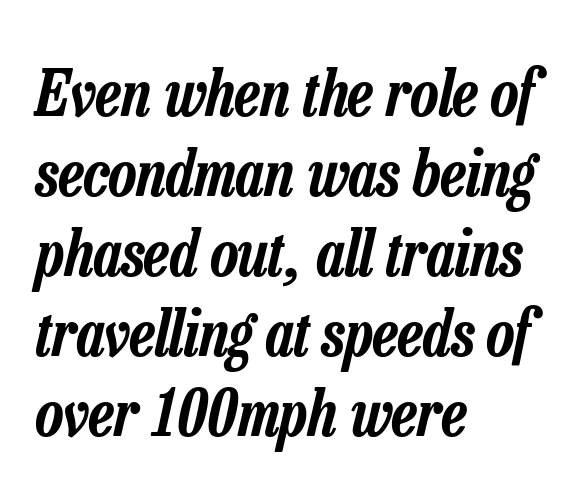
Q: Is the text italic (slanted)? A: Yes, it leans right by about 13 degrees.
Q: Is the text underlined? A: No.
Q: How is the paragraph aligned? A: Left-aligned.
Q: Is the spacing between letters normal or unusually wide? A: Normal.
Q: Is the spacing between lines tight, normal or loose? A: Normal.
Q: Width (condensed, normal, or wide)? A: Condensed.
Q: Stroke contrast? A: Low.
Q: x-height? A: Medium.
Q: Monospaced? A: No.
